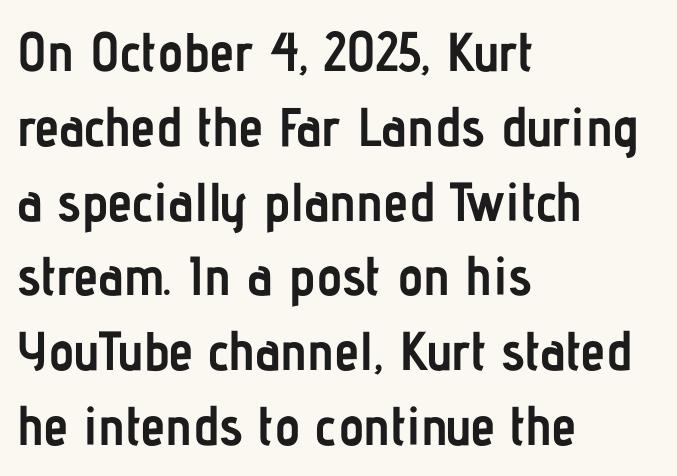
{"serif": "no", "italic": "no", "bold": "yes", "weight": "semibold", "width": "condensed", "stroke_contrast": "low", "x_height": "medium", "monospaced": "no", "underline": "no", "align": "left", "line_spacing": "normal", "line_spacing_ratio": 1.36, "letter_spacing": "normal", "letter_spacing_em": 0.0, "glyph_px": 55}
